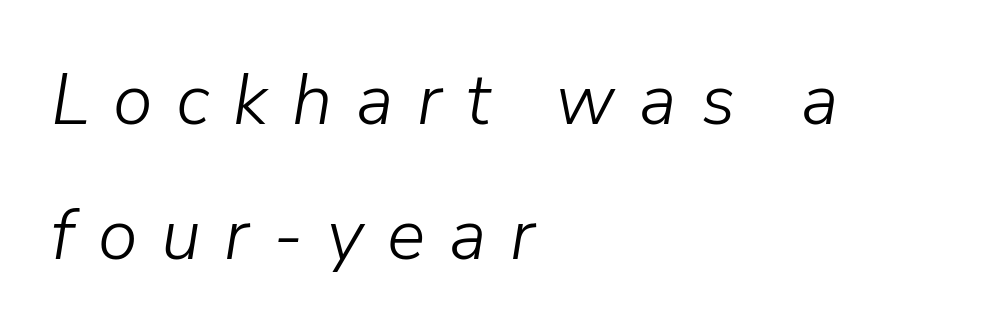
Bare-footed words on every line. The typography opts for an oblique posture over an upright one. Observe the wide spacing: letters keep a clear distance from each other. Where is the straight margin? On the left. Each stroke keeps to a modest, everyday thickness or less. Looks like regular typesetting: each glyph gets only the width it needs.
